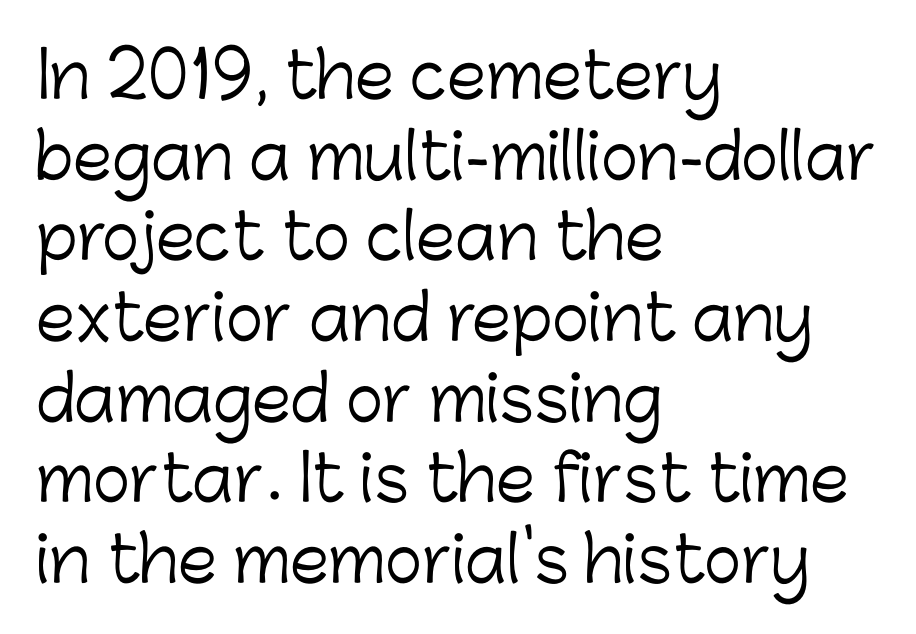
Q: Is the text bold? A: No.
Q: Is the text italic (slanted)? A: No, it is upright.
Q: Is the typeface a serif or a sans-serif typeface? A: Sans-serif.
Q: Is the text underlined? A: No.
Q: How is the paragraph aligned? A: Left-aligned.
Q: Is the spacing between letters normal or unusually wide? A: Normal.
Q: Is the spacing between lines tight, normal or loose? A: Normal.
Q: Width (condensed, normal, or wide)? A: Normal.
Q: Stroke contrast? A: Low.
Q: x-height? A: Medium.
Q: Monospaced? A: No.
